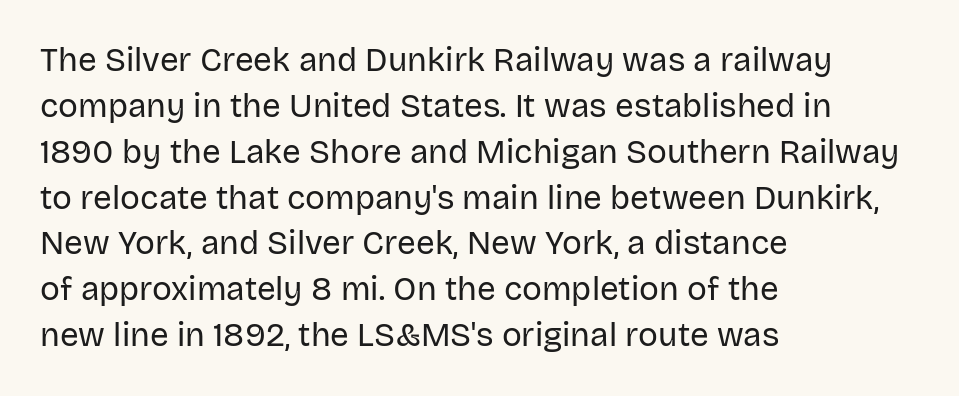
Letter spacing: default. The strip under each line holds only bare page. Baseline-to-baseline distance is the conventional proportion of letter height. Varying glyph widths throughout — classic text-font behaviour. Unlike a traditional serif, this face leaves its strokes unadorned.
